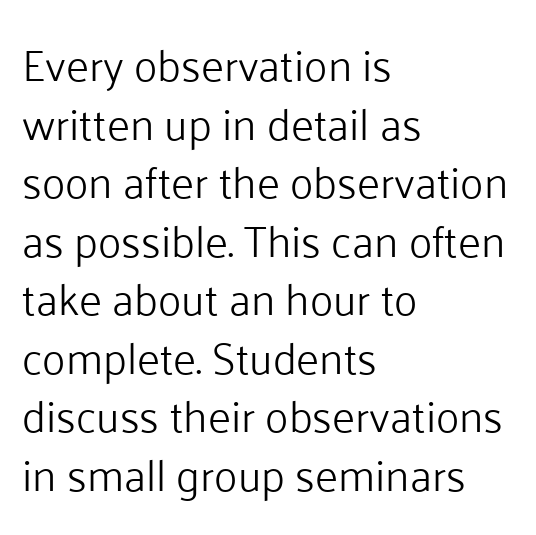
Q: Is the text bold? A: No.
Q: Is the text italic (slanted)? A: No, it is upright.
Q: Is the typeface a serif or a sans-serif typeface? A: Sans-serif.
Q: Is the text underlined? A: No.
Q: How is the paragraph aligned? A: Left-aligned.
Q: Is the spacing between letters normal or unusually wide? A: Normal.
Q: Is the spacing between lines tight, normal or loose? A: Normal.
Q: Width (condensed, normal, or wide)? A: Normal.
Q: Stroke contrast? A: Low.
Q: x-height? A: Medium.
Q: Monospaced? A: No.
